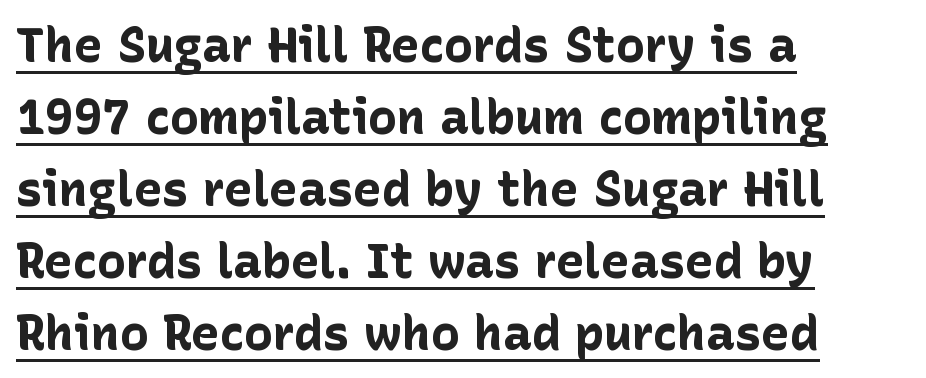
No extra tracking has been applied to these lines. A classic flush-left, rag-right setting is used for this passage. A typesetter would call this proportional, since set widths differ per character. Every stem runs plumb, perpendicular to the baseline. A full-strength bold gives these letters their thick strokes.
